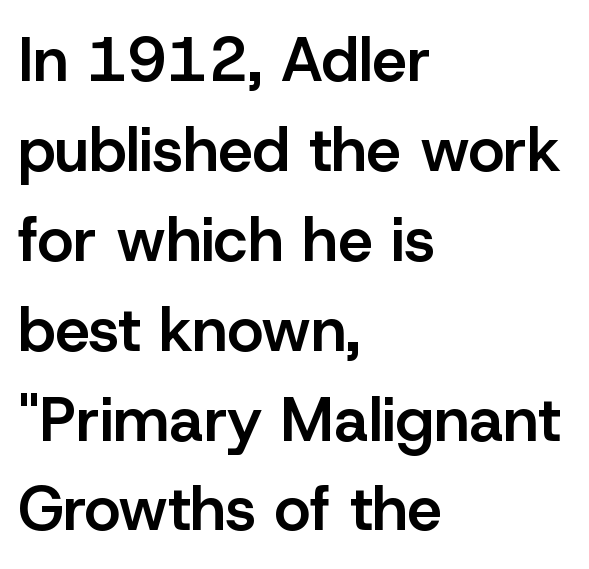
Grotesque or geometric, the face here clearly has no serifs. Summary of vertical rhythm: regular, with standard interline spacing. Nothing unusual about the tracking: characters are spaced as the font intends. You can tell it's not italic because the verticals are truly vertical. A typesetter would call this proportional, since set widths differ per character.
